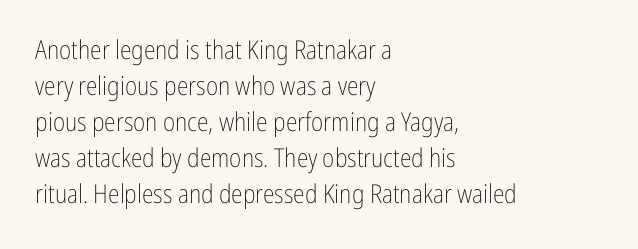
Q: Is the text bold? A: No.
Q: Is the text italic (slanted)? A: No, it is upright.
Q: Is the text underlined? A: No.
Q: How is the paragraph aligned? A: Left-aligned.
Q: Is the spacing between letters normal or unusually wide? A: Normal.
Q: Is the spacing between lines tight, normal or loose? A: Normal.
